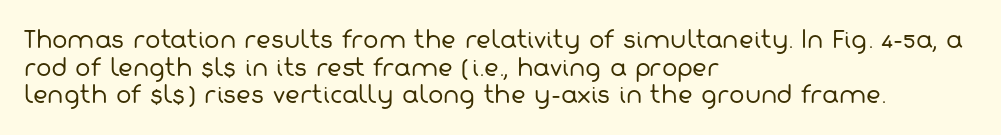
{"bold": "no", "underline": "no", "align": "left", "line_spacing_ratio": 1.2, "letter_spacing": "normal", "letter_spacing_em": 0.0, "glyph_px": 23}
